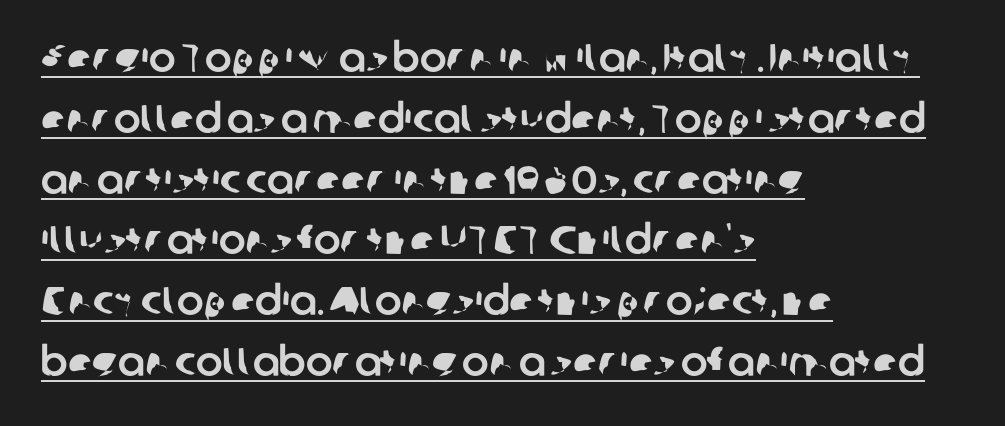
Q: Is the typeface a serif or a sans-serif typeface? A: Sans-serif.
Q: Is the text underlined? A: Yes.
Q: How is the paragraph aligned? A: Left-aligned.
Q: Is the spacing between letters normal or unusually wide? A: Normal.
Q: Is the spacing between lines tight, normal or loose? A: Normal.
Q: Width (condensed, normal, or wide)? A: Normal.
Q: Stroke contrast? A: Low.
Q: x-height? A: Medium.
Q: Monospaced? A: No.
